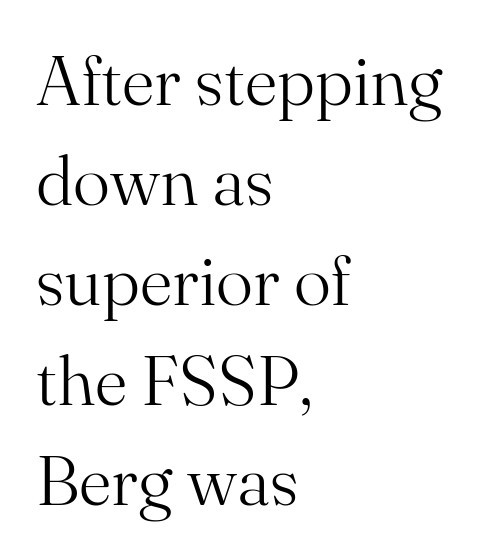
{"serif": "yes", "italic": "no", "bold": "no", "weight": "light", "width": "normal", "stroke_contrast": "medium", "x_height": "small", "monospaced": "no", "underline": "no", "align": "left", "line_spacing": "normal", "line_spacing_ratio": 1.43, "letter_spacing": "normal", "letter_spacing_em": 0.0, "glyph_px": 70}
